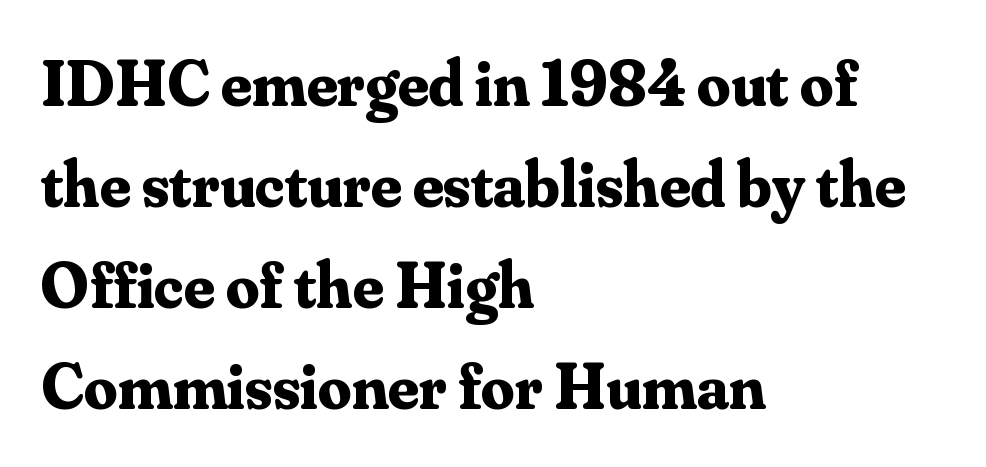
Typeset ragged right — the left edge is the straight one. The typeface chosen for these lines features serifs. Weight check: bold — yes, fully. Students, note that the glyphs here touch the page at normal intervals. The type sits square on the baseline with zero lean.
